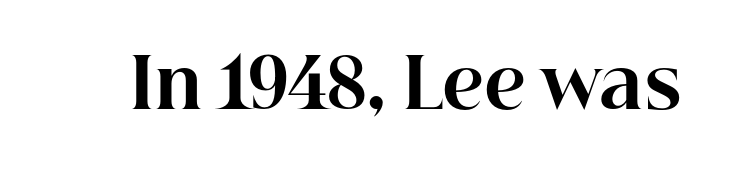
The image shows 69 px bold serif type, upright; set normal letter spacing, not underlined; high stroke contrast and a medium x-height.
